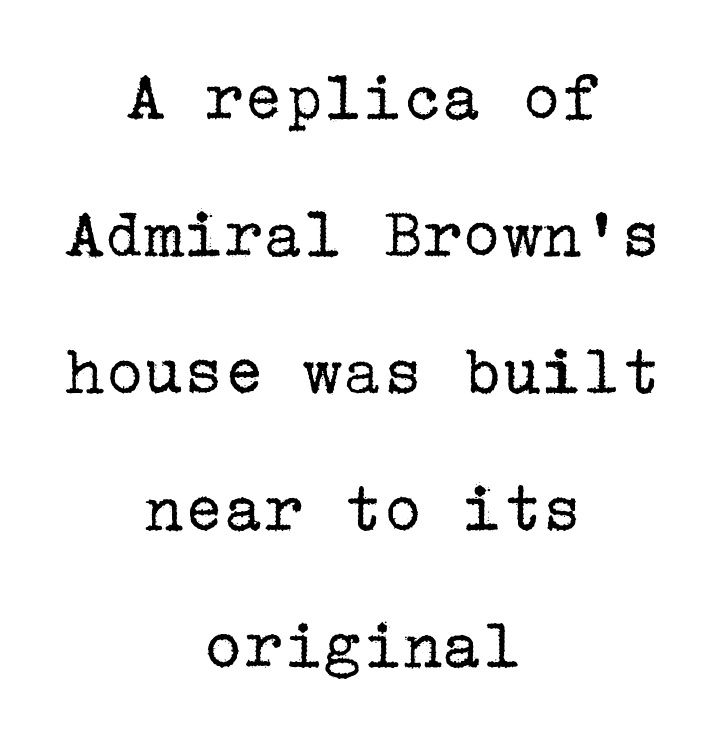
Q: Is the text bold? A: No.
Q: Is the text italic (slanted)? A: No, it is upright.
Q: Is the typeface a serif or a sans-serif typeface? A: Serif.
Q: Is the text underlined? A: No.
Q: How is the paragraph aligned? A: Centered.
Q: Is the spacing between letters normal or unusually wide? A: Normal.
Q: Width (condensed, normal, or wide)? A: Normal.
Q: Stroke contrast? A: Low.
Q: x-height? A: Medium.
